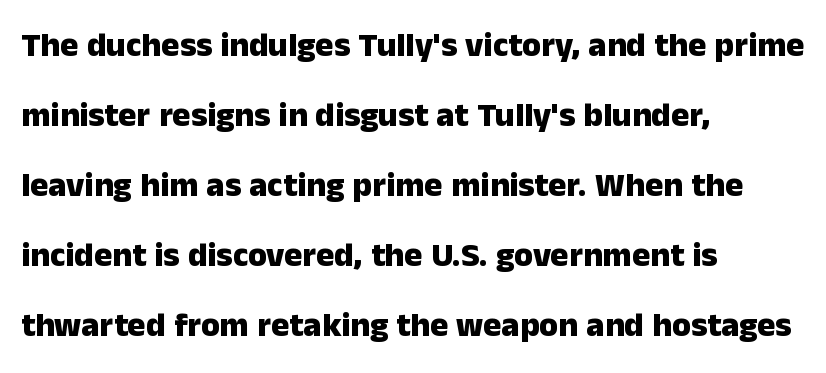
Q: Is the text bold? A: Yes.
Q: Is the text italic (slanted)? A: No, it is upright.
Q: Is the typeface a serif or a sans-serif typeface? A: Sans-serif.
Q: Is the text underlined? A: No.
Q: How is the paragraph aligned? A: Left-aligned.
Q: Is the spacing between letters normal or unusually wide? A: Normal.
Q: Is the spacing between lines tight, normal or loose? A: Loose.
Q: Width (condensed, normal, or wide)? A: Normal.
Q: Stroke contrast? A: Low.
Q: x-height? A: Medium.
Q: Monospaced? A: No.
